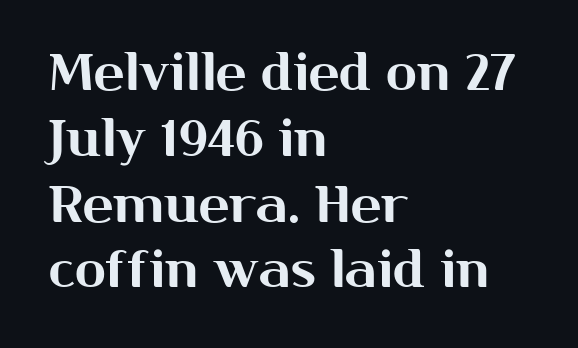
{"serif": "no", "italic": "no", "width": "normal", "stroke_contrast": "medium", "x_height": "medium", "monospaced": "no", "underline": "no", "align": "left", "line_spacing": "normal", "line_spacing_ratio": 1.29, "letter_spacing": "normal", "letter_spacing_em": 0.0, "glyph_px": 51}
